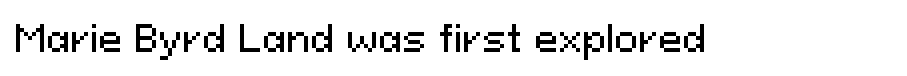
Q: Is the text italic (slanted)? A: No, it is upright.
Q: Is the typeface a serif or a sans-serif typeface? A: Sans-serif.
Q: Is the text underlined? A: No.
Q: Is the spacing between letters normal or unusually wide? A: Normal.
Q: Width (condensed, normal, or wide)? A: Normal.
Q: Stroke contrast? A: Medium.
Q: x-height? A: Medium.
Q: Monospaced? A: No.
